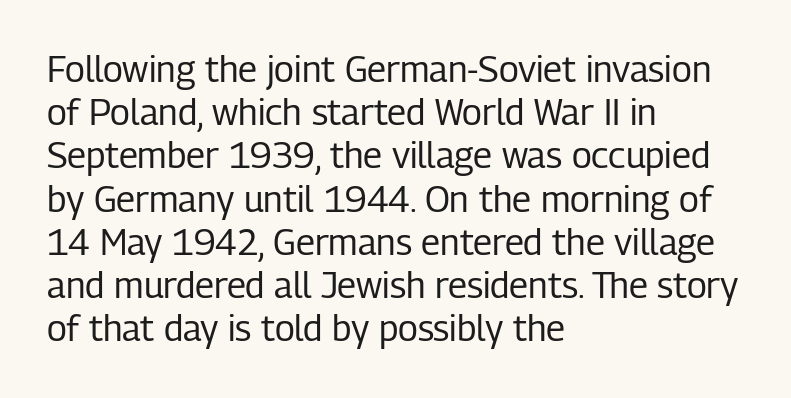
The image shows 36 px regular-weight, condensed sans-serif type, upright; set left-aligned, line spacing 1.2x, normal letter spacing, not underlined; low stroke contrast and a medium x-height.
